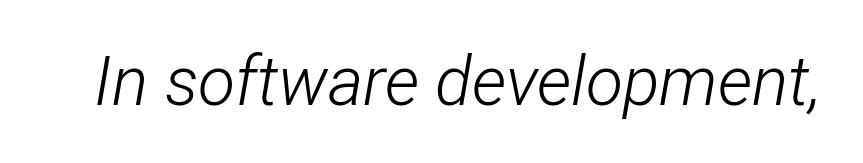
Q: Is the text bold? A: No.
Q: Is the text italic (slanted)? A: Yes, it leans right by about 12 degrees.
Q: Is the text underlined? A: No.
Q: Is the spacing between letters normal or unusually wide? A: Normal.
Q: Width (condensed, normal, or wide)? A: Condensed.
Q: Stroke contrast? A: Low.
Q: x-height? A: Medium.
Q: Monospaced? A: No.
